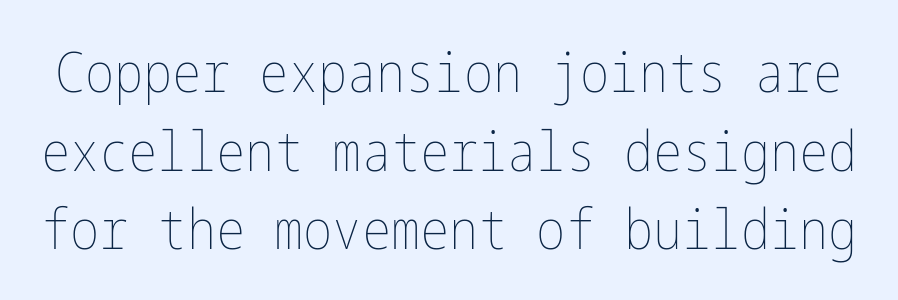
The image shows 55 px thin, condensed type, upright; set normal line spacing (1.43x), normal letter spacing, not underlined; low stroke contrast and a medium x-height.
